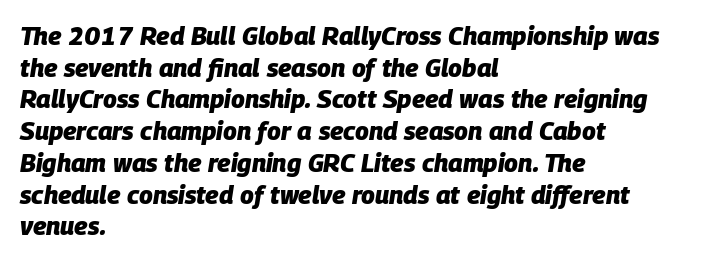
On the weight axis this lands at bold, roughly 700. The tracking reads as untouched default to a designer's eye. The lettering tilts uniformly, giving the passage an italic look. Nobody drew a line under any word here. The ragged edge is on the right, which tells us the setting is flush left.
